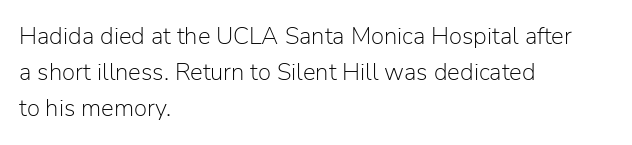
Default kerning and tracking; the words read as compact shapes. Tall strokes in this sample are plumb rather than angled. This rendering uses left alignment, leaving the right contour irregular. Students, observe: this is what conventionally led text looks like. Each stroke keeps to a modest, everyday thickness or less. Honestly, there is no underline to notice here at all.
